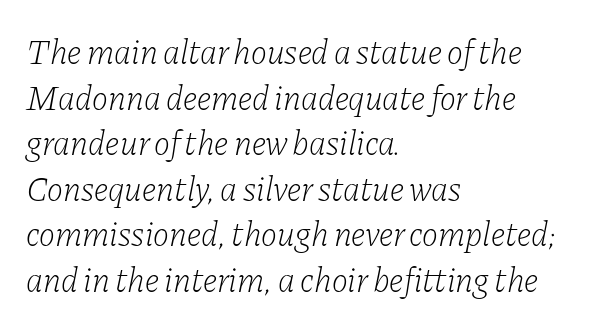
The image shows 34 px light serif type, italic (leaning right); set left-aligned, normal line spacing (1.34x), normal letter spacing, not underlined; low stroke contrast and a medium x-height.
